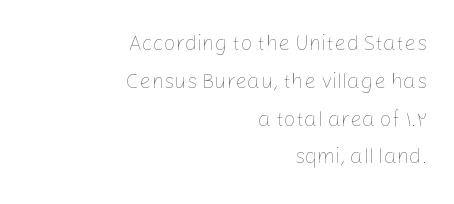
All the whitespace from short lines collects on the left. Is the stroke heavy? The answer is a plain regular-or-lighter. The rendering keeps characters at their native spacing. Words float on clear page, feet unadorned. The letters stand straight up with perfectly vertical stems.
